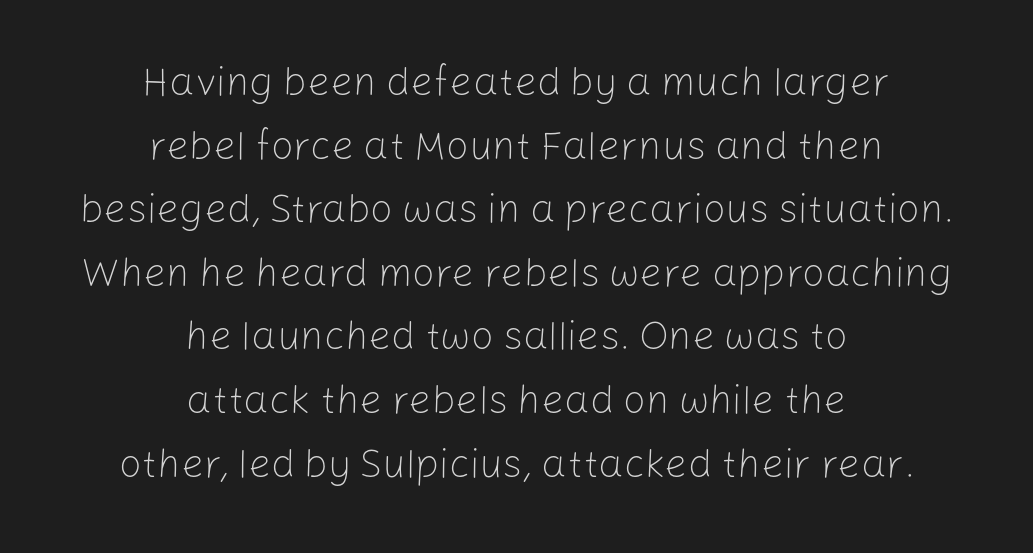
The image shows 40 px light sans-serif type, upright; set centered, normal line spacing (1.59x), normal letter spacing, not underlined; low stroke contrast and a medium x-height.
